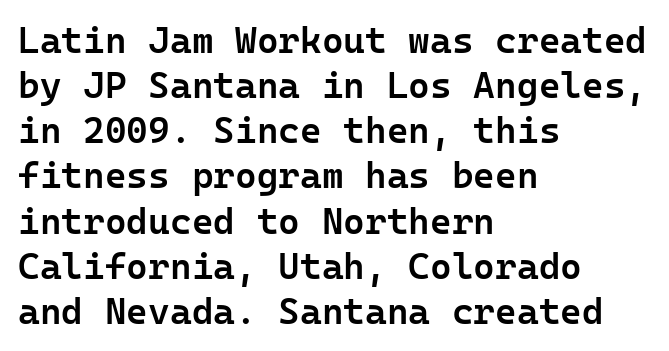
Q: Is the text bold? A: Semi-bold.
Q: Is the text italic (slanted)? A: No, it is upright.
Q: Is the typeface a serif or a sans-serif typeface? A: Sans-serif.
Q: Is the text underlined? A: No.
Q: How is the paragraph aligned? A: Left-aligned.
Q: Is the spacing between letters normal or unusually wide? A: Normal.
Q: Width (condensed, normal, or wide)? A: Normal.
Q: Stroke contrast? A: Low.
Q: x-height? A: Medium.
